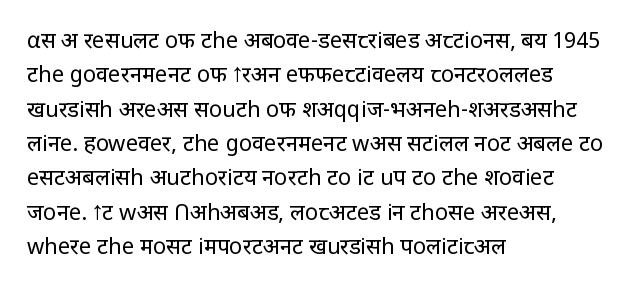
Q: Is the text bold? A: No.
Q: Is the text italic (slanted)? A: No, it is upright.
Q: Is the text underlined? A: No.
Q: How is the paragraph aligned? A: Left-aligned.
Q: Is the spacing between letters normal or unusually wide? A: Normal.
Q: Is the spacing between lines tight, normal or loose? A: Normal.
